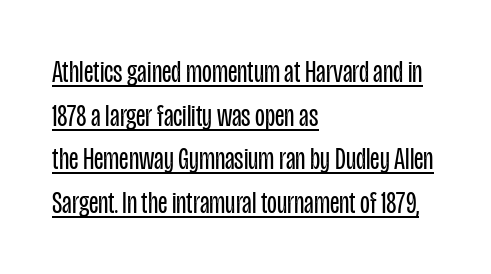
The font's upright variant was chosen for this text. This is underlined copy, the kind a proofreader might mark for attention. The letters look calm and open, with moderate or lighter stems. Compared with typical paragraphs, the rows here are spaced about the same.
